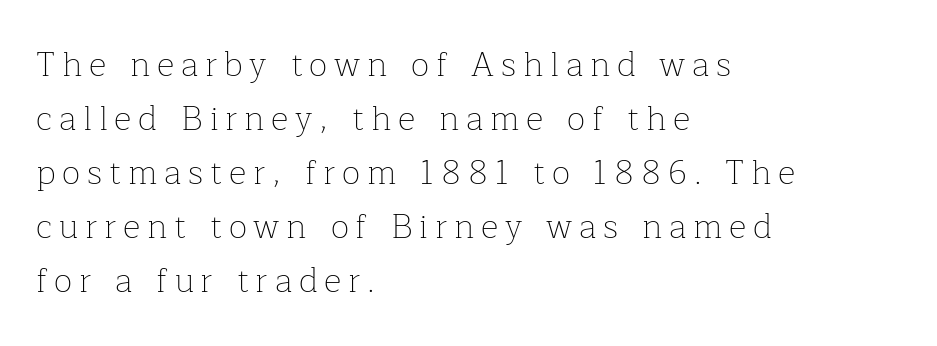
{"serif": "yes", "italic": "no", "bold": "no", "weight": "thin", "width": "normal", "stroke_contrast": "low", "x_height": "medium", "monospaced": "no", "underline": "no", "align": "left", "line_spacing": "normal", "line_spacing_ratio": 1.59, "letter_spacing": "wide", "letter_spacing_em": 0.2, "glyph_px": 34}
